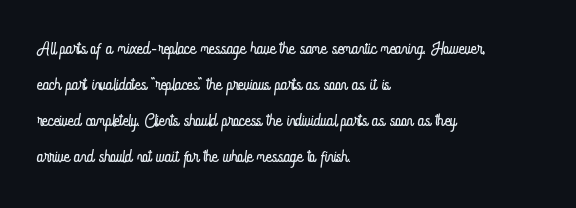
The image shows 25 px text type; set left-aligned, normal line spacing (1.44x), normal letter spacing, not underlined.
